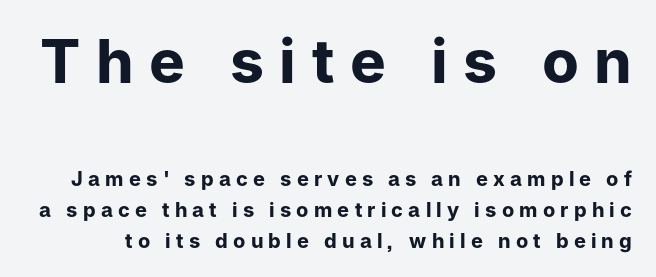
{"serif": "no", "italic": "no", "bold": "yes", "weight": "bold", "width": "normal", "stroke_contrast": "low", "x_height": "medium", "monospaced": "no", "underline": "no", "line_spacing": "normal", "line_spacing_ratio": 1.56, "letter_spacing": "wide", "letter_spacing_em": 0.26, "larger_block": "first", "size_ratio": 3.0, "glyph_px": 60}
